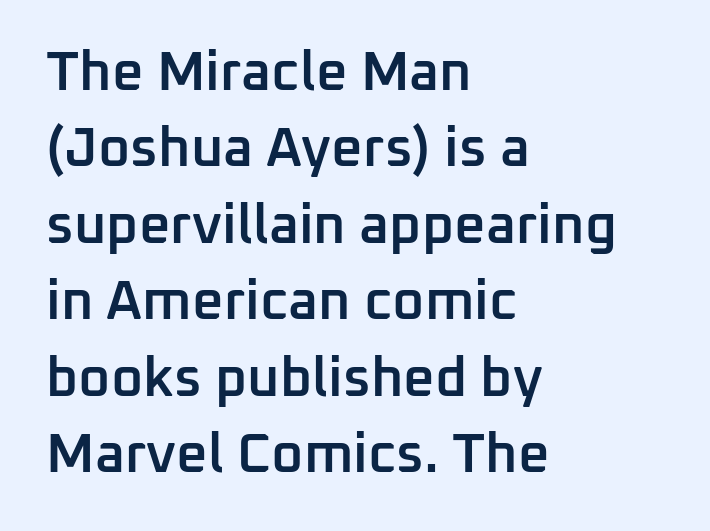
Q: Is the text bold? A: Semi-bold.
Q: Is the text italic (slanted)? A: No, it is upright.
Q: Is the typeface a serif or a sans-serif typeface? A: Sans-serif.
Q: Is the text underlined? A: No.
Q: How is the paragraph aligned? A: Left-aligned.
Q: Is the spacing between letters normal or unusually wide? A: Normal.
Q: Is the spacing between lines tight, normal or loose? A: Normal.
Q: Width (condensed, normal, or wide)? A: Normal.
Q: Stroke contrast? A: Low.
Q: x-height? A: Medium.
Q: Monospaced? A: No.
